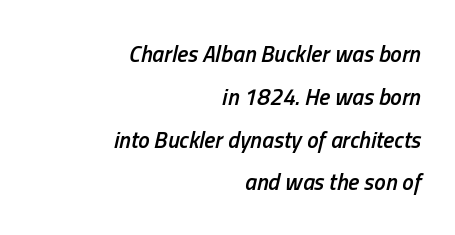
The image shows 23 px text type, italic (leaning right); set right-aligned, line spacing 1.86x, normal letter spacing, not underlined.
